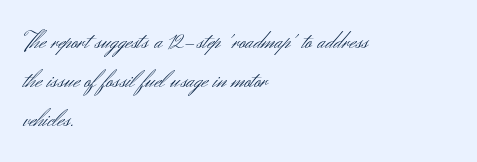
The image shows 26 px text type; set left-aligned, normal line spacing (1.5x), normal letter spacing, not underlined.
